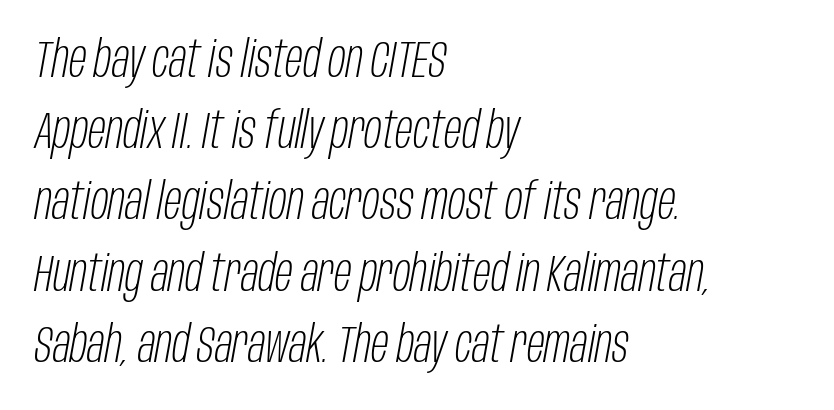
Decoration check: the copy has no underline. The font's italic variant was chosen for this text. The tracking reads as untouched default to a designer's eye. Each letter keeps its own natural width here, so spacing adapts to shape. Line spacing here is normal.
